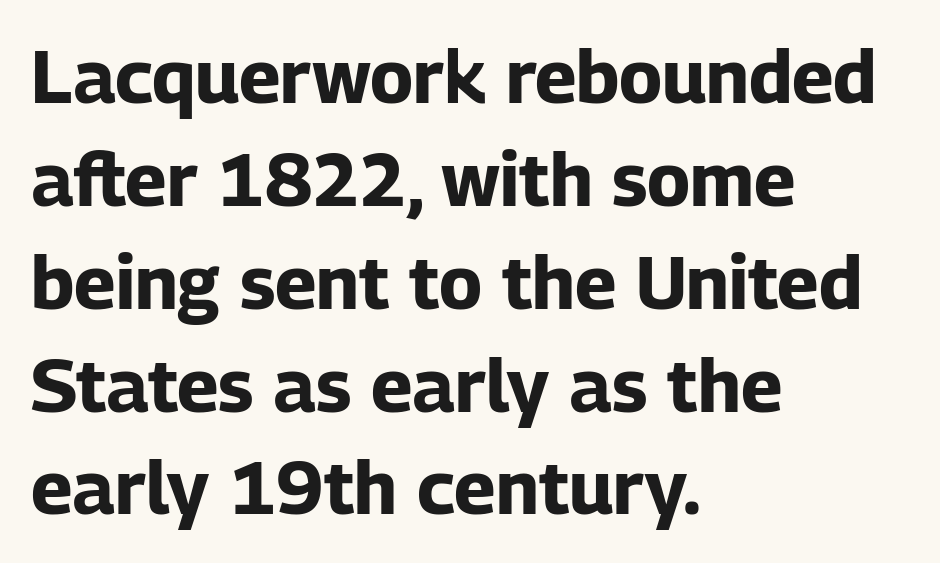
{"serif": "no", "italic": "no", "bold": "yes", "weight": "bold", "width": "normal", "stroke_contrast": "low", "x_height": "medium", "monospaced": "no", "underline": "no", "align": "left", "line_spacing": "normal", "line_spacing_ratio": 1.39, "letter_spacing": "normal", "letter_spacing_em": 0.0, "glyph_px": 74}
